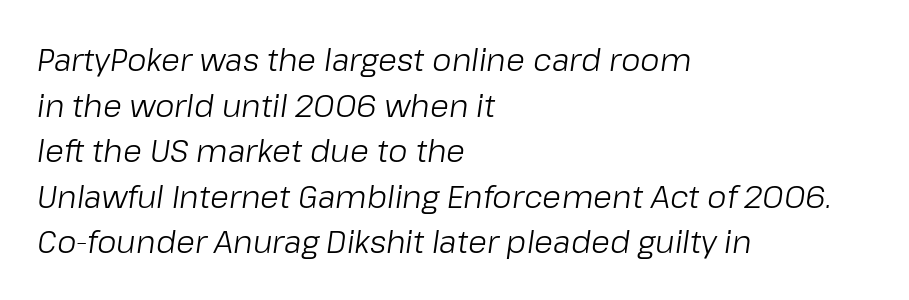
Q: Is the text bold? A: No.
Q: Is the text italic (slanted)? A: Yes, it leans right by about 8 degrees.
Q: Is the text underlined? A: No.
Q: How is the paragraph aligned? A: Left-aligned.
Q: Is the spacing between letters normal or unusually wide? A: Normal.
Q: Is the spacing between lines tight, normal or loose? A: Normal.
Q: Width (condensed, normal, or wide)? A: Normal.
Q: Stroke contrast? A: Low.
Q: x-height? A: Medium.
Q: Monospaced? A: No.
